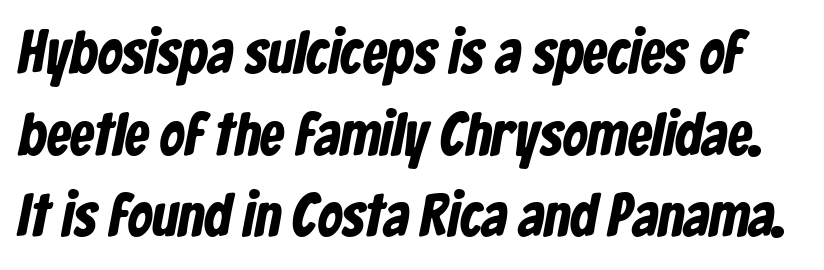
{"serif": "no", "bold": "yes", "weight": "bold", "width": "condensed", "stroke_contrast": "low", "x_height": "medium", "monospaced": "no", "underline": "no", "line_spacing": "normal", "line_spacing_ratio": 1.34, "letter_spacing": "normal", "letter_spacing_em": 0.0, "glyph_px": 61}
